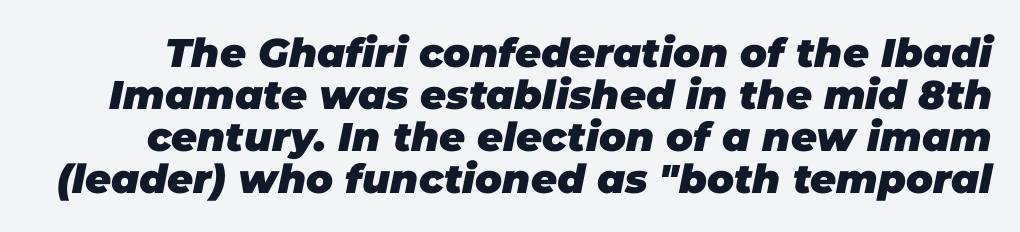
Reading down the column, the eye jumps only a short way to each next line. Is the type slanted? Yes — the strokes lean at a clear angle. Typesetter's note: full bold, strokes at maximum text heaviness. This rendering features lettering with no underline. Words appear dense and cohesive because spacing is normal.
